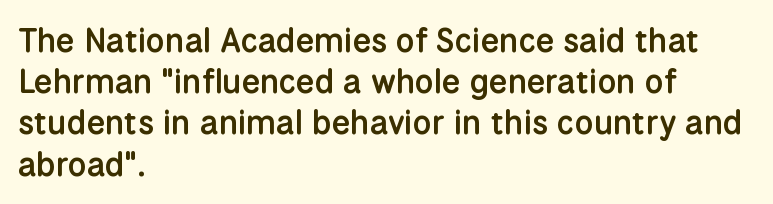
Alignment: flush left. The rows are spaced the way most documents space them. You can tell from the bare stems that sans-serif type was used. Is there any slant? The stems are plumb. The glyphs have the mass of a demibold cut, below bold.
